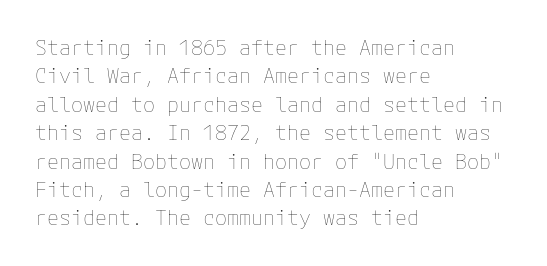
Glyph-to-glyph distance matches everyday printed text. One glance says typical: line gaps are just what's usual. A bare baseline throughout the passage. Does the lettering tilt? It doesn't — this is upright.
